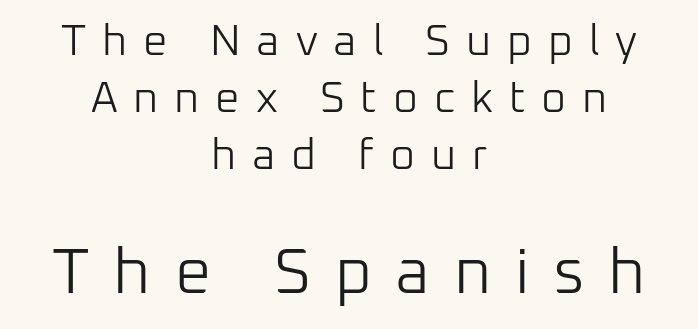
Observe the wide spacing: letters keep a clear distance from each other. The space directly below the letters is spotless. Each letter keeps its own natural width here, so spacing adapts to shape. Nothing heavy about these letters — not bold at all.
